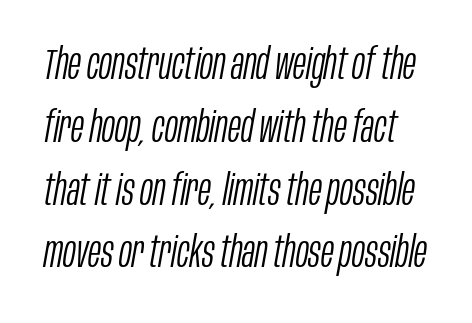
{"italic": "yes", "lean": "right", "slant_degrees": 10, "bold": "no", "weight": "light", "width": "condensed", "stroke_contrast": "low", "x_height": "large", "monospaced": "no", "underline": "no", "line_spacing": "normal", "line_spacing_ratio": 1.46, "letter_spacing": "normal", "letter_spacing_em": 0.0, "glyph_px": 43}
